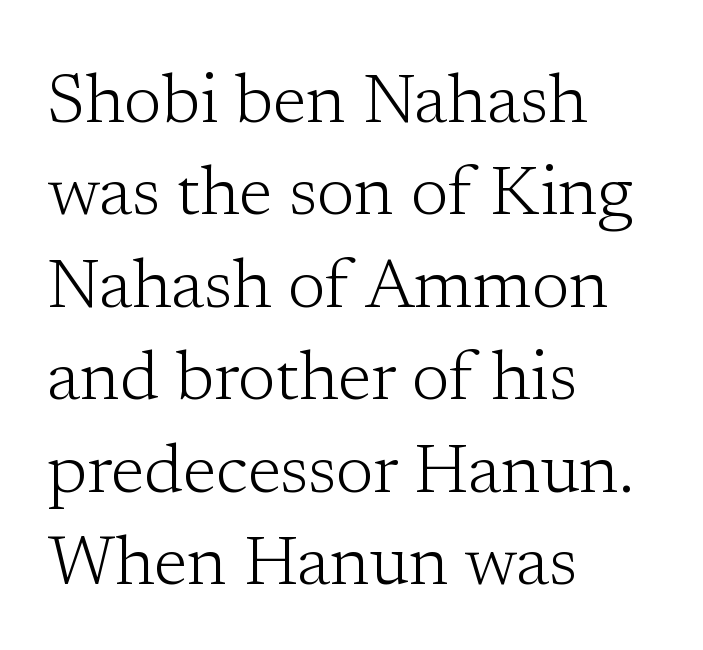
The image shows 69 px light serif type, upright; set left-aligned, normal line spacing (1.34x), normal letter spacing, not underlined; low stroke contrast and a medium x-height.
